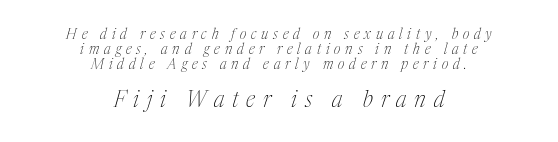
{"italic": "yes", "lean": "right", "slant_degrees": 17, "bold": "no", "underline": "no", "align": "center", "line_spacing": "tight", "line_spacing_ratio": 1.06, "letter_spacing": "wide", "letter_spacing_em": 0.35, "larger_block": "second", "size_ratio": 1.57, "glyph_px": 22}
